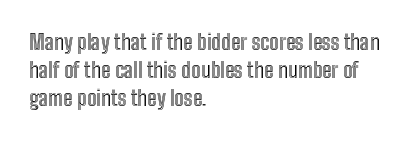
Teacher's note: observe the even left margin — that is flush-left alignment. No italicization has been applied; the sample stays upright. Clear beneath every line of the passage. Honestly, the letter spacing is just normal — you wouldn't notice it. A typesetter would call this leading conventional body-copy spacing.
